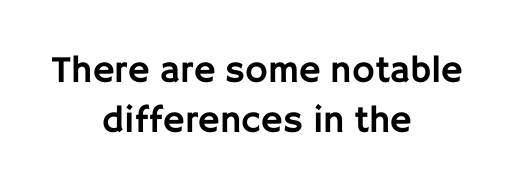
The image shows 38 px sans-serif type, upright; set centered, normal line spacing (1.32x), normal letter spacing, not underlined; low stroke contrast and a large x-height.
